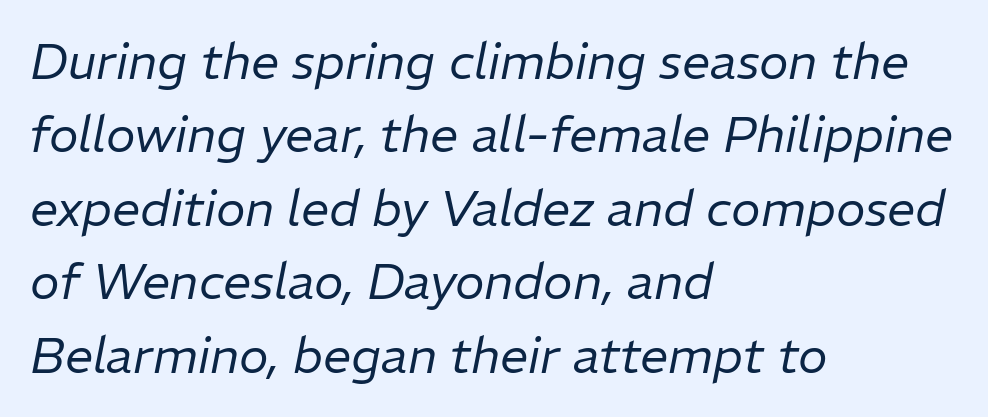
The image shows 50 px regular-weight type, italic (leaning right); set left-aligned, normal line spacing (1.47x), normal letter spacing, not underlined; low stroke contrast and a medium x-height.
